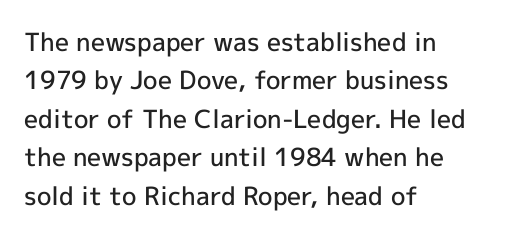
Has an underline been added? It has not. A typesetter would mark this as roman, not italic. The passage shown has conventional tracking throughout. The rows are spaced the way most documents space them. Each line starts at the same left margin while the right side varies. The font is running at a semibold setting, under full bold.
